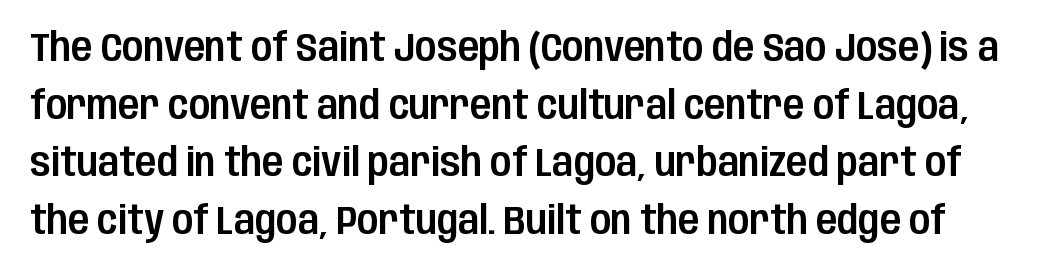
The image shows 39 px condensed sans-serif type, upright; set normal line spacing (1.48x), normal letter spacing, not underlined; low stroke contrast and a large x-height.
